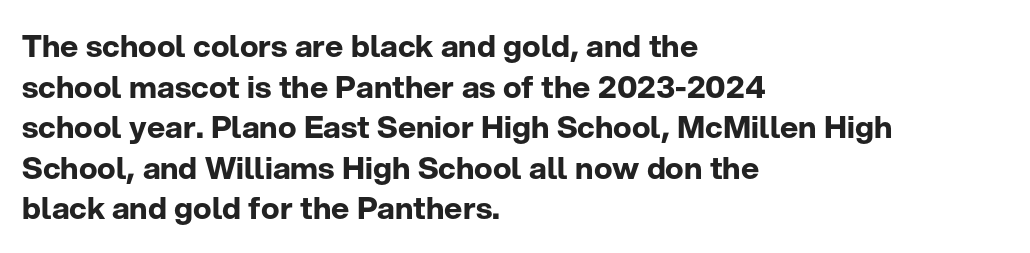
The face used here is proportionally spaced, like ordinary book or web type. Typesetter's note: full bold, strokes at maximum text heaviness. This is the regular roman posture of the typeface. The lines in this sample share a left origin and differ only in where they stop.
